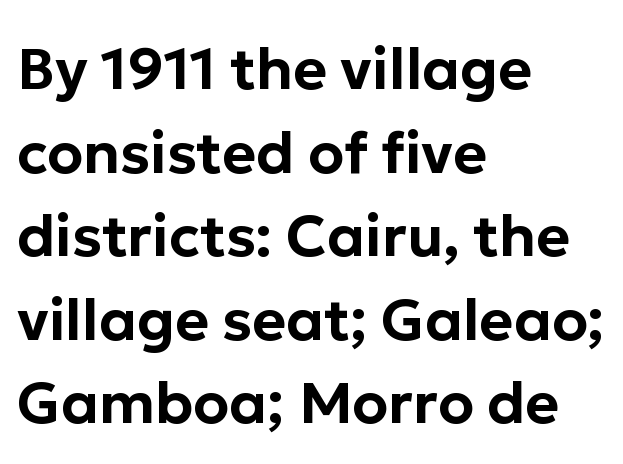
The passage is arranged the way most books set body copy — flush left. Is this a fixed-width face? No — the glyphs have proportional, varying widths. The vertical gap from one line to the next is medium. Check where the strokes stop: nothing finishes them off — pure sans.
